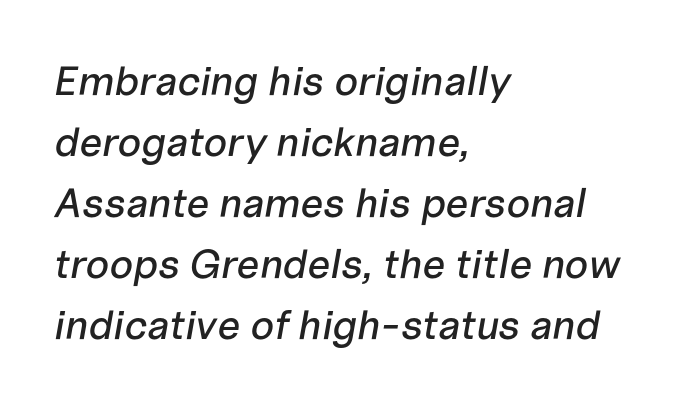
Letters rest on an invisible, unmarked baseline. Summary of vertical rhythm: regular, with standard interline spacing. The setting favours the left margin, as ordinary paragraphs usually do. A typesetter would call this zero additional tracking. A typesetter would call this proportional, since set widths differ per character. The letters are slanted; this is an italic face.
